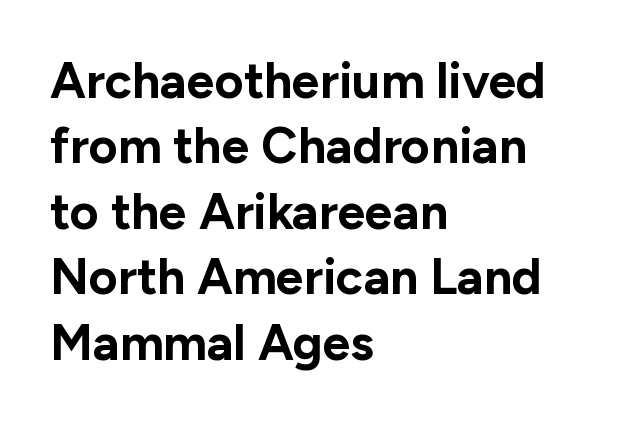
Q: Is the text bold? A: Yes.
Q: Is the text italic (slanted)? A: No, it is upright.
Q: Is the typeface a serif or a sans-serif typeface? A: Sans-serif.
Q: Is the text underlined? A: No.
Q: How is the paragraph aligned? A: Left-aligned.
Q: Is the spacing between letters normal or unusually wide? A: Normal.
Q: Is the spacing between lines tight, normal or loose? A: Normal.
Q: Width (condensed, normal, or wide)? A: Normal.
Q: Stroke contrast? A: Low.
Q: x-height? A: Medium.
Q: Monospaced? A: No.
